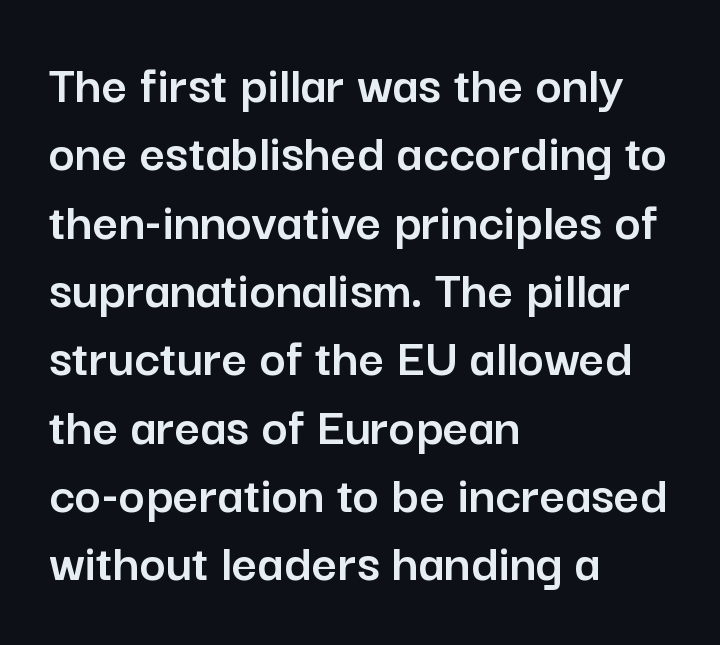
{"serif": "no", "italic": "no", "width": "normal", "stroke_contrast": "low", "x_height": "medium", "monospaced": "no", "underline": "no", "align": "left", "line_spacing_ratio": 1.22, "letter_spacing": "normal", "letter_spacing_em": 0.0, "glyph_px": 56}
